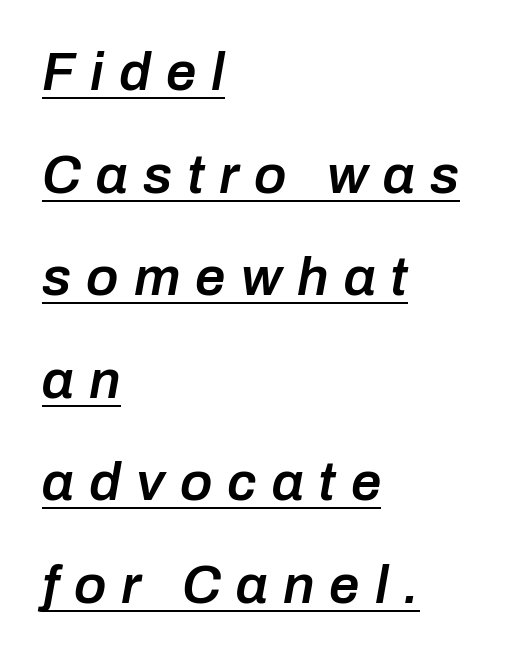
{"italic": "yes", "lean": "right", "slant_degrees": 10, "bold": "semi", "weight": "semibold", "width": "normal", "stroke_contrast": "low", "x_height": "medium", "monospaced": "no", "underline": "yes", "align": "left", "line_spacing": "loose", "line_spacing_ratio": 1.9, "letter_spacing": "wide", "letter_spacing_em": 0.28, "glyph_px": 54}
